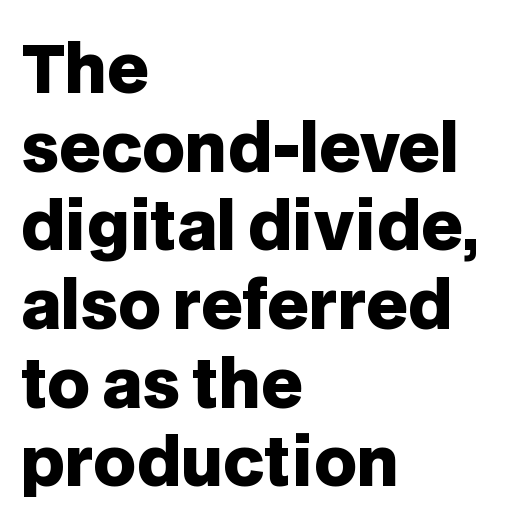
Looks like regular typesetting: each glyph gets only the width it needs. These lines were composed using upright roman letters. In terms of weight, the rendering is a true, heavy bold. Serif or sans? Sans — the stroke terminals are bare. Descenders hang freely into open space.
